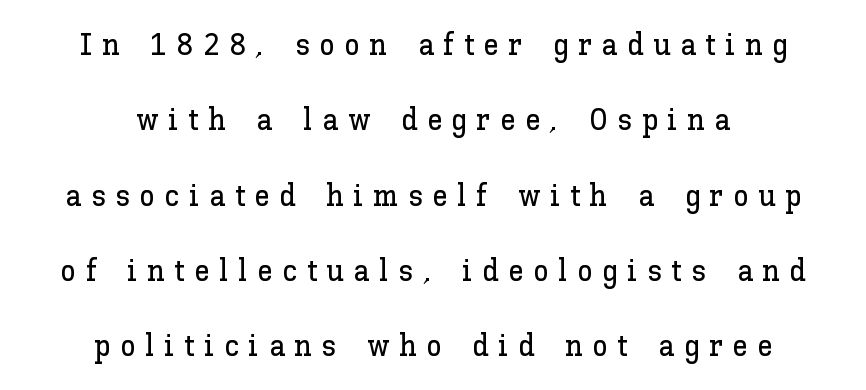
Q: Is the text italic (slanted)? A: No, it is upright.
Q: Is the text underlined? A: No.
Q: How is the paragraph aligned? A: Centered.
Q: Is the spacing between letters normal or unusually wide? A: Unusually wide.
Q: Is the spacing between lines tight, normal or loose? A: Loose.
Q: Width (condensed, normal, or wide)? A: Normal.
Q: Stroke contrast? A: Low.
Q: x-height? A: Medium.
Q: Monospaced? A: No.
